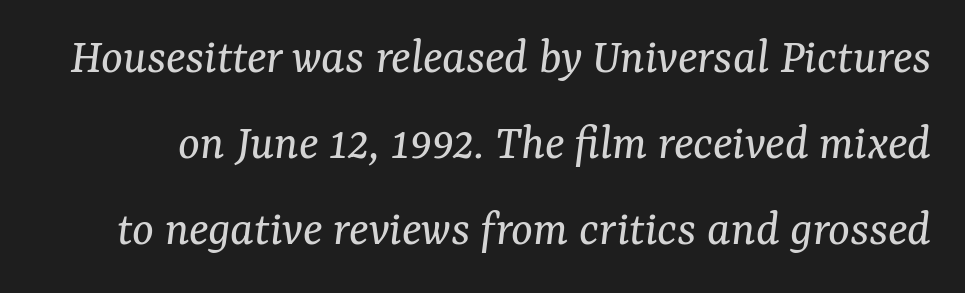
Clear beneath every line of the passage. Looks like regular typesetting: each glyph gets only the width it needs. Notice how the stems are inclined rather than vertical — that's the hallmark of italics. This block has exactly the height ordinary leading produces. On a weight scale, this lands at 450 or below.
